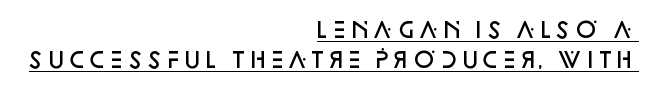
The image shows 21 px text type, upright; set right-aligned, normal line spacing (1.43x), normal letter spacing, underlined.
